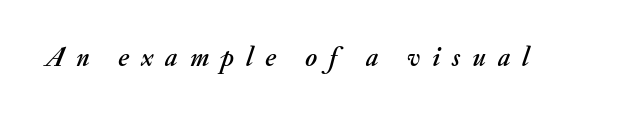
{"italic": "yes", "lean": "right", "slant_degrees": 20, "underline": "no", "letter_spacing": "wide", "letter_spacing_em": 0.44, "glyph_px": 27}
